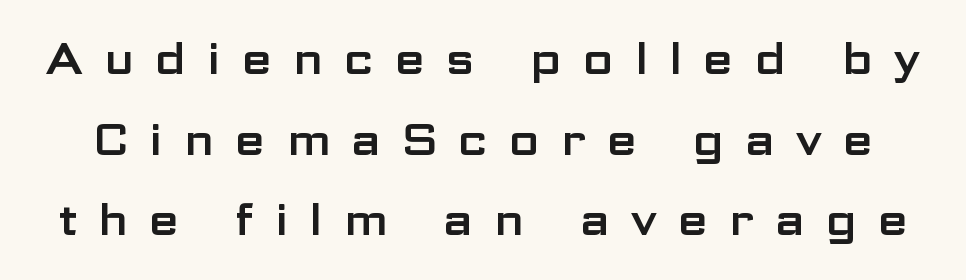
Q: Is the text italic (slanted)? A: No, it is upright.
Q: Is the typeface a serif or a sans-serif typeface? A: Sans-serif.
Q: Is the text underlined? A: No.
Q: Is the spacing between letters normal or unusually wide? A: Unusually wide.
Q: Width (condensed, normal, or wide)? A: Wide.
Q: Stroke contrast? A: Low.
Q: x-height? A: Medium.
Q: Monospaced? A: No.
